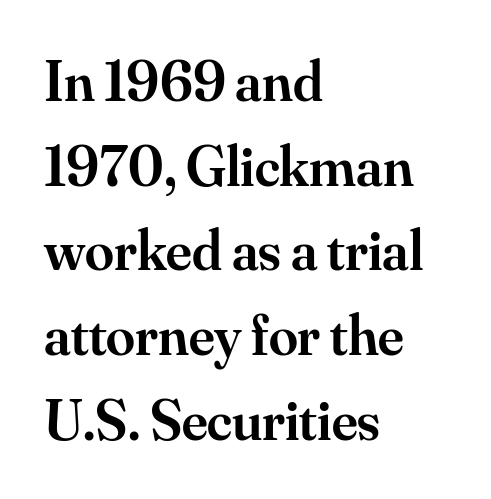
Note: serifs present on the glyphs. Do the characters align in a grid? No, the font is proportional. Unlike italic type, these characters show no tilt at all. Where is the straight margin? On the left. Each word holds together tightly as a unit, with standard inter-letter gaps.
